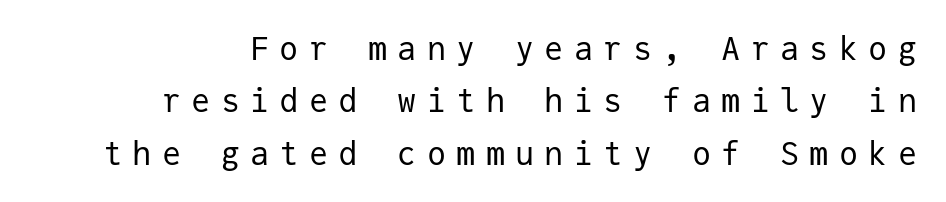
The image shows 32 px regular-weight sans-serif type, upright, monospaced; set normal line spacing (1.64x), unusually wide letter spacing (+0.32 em), not underlined; low stroke contrast and a medium x-height.
